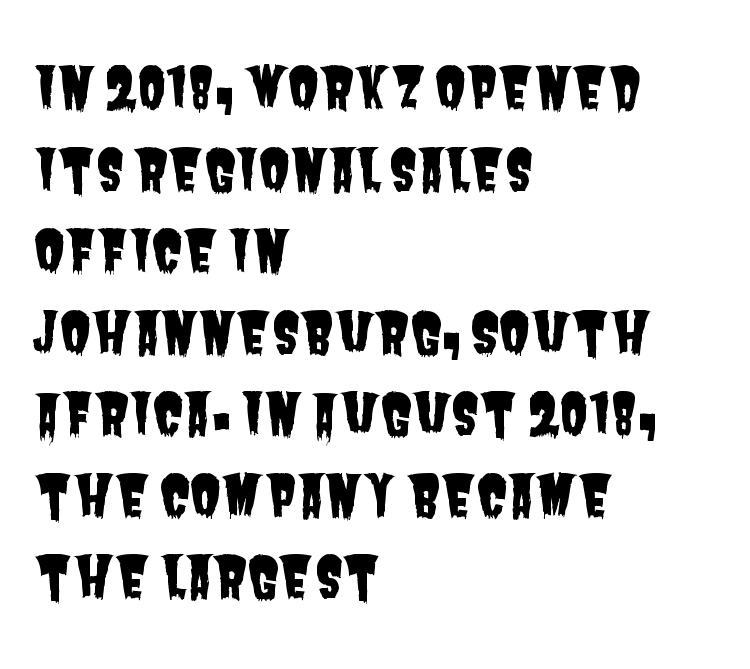
The line texture is even and compact thanks to regular tracking. The rendering uses natural spacing where letterforms have individual widths. Check under the words: just untouched page. Caption: multi-line text, flush left, ragged right. This is sans-serif lettering, the kind often seen on screens and signage.
